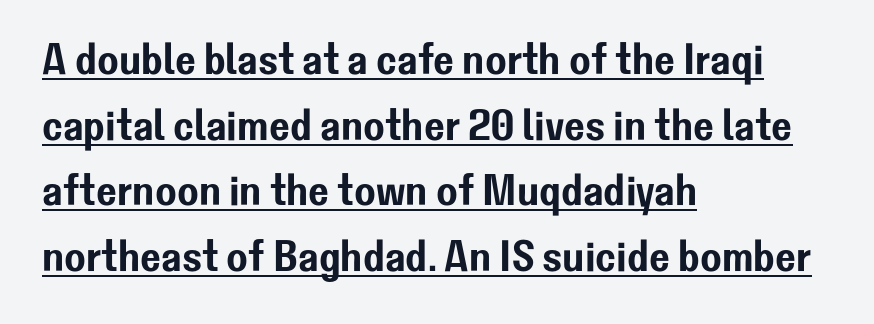
Look at the tracking — it's just the regular setting, nothing added. Rows of type keep a routine distance in the vertical direction. A sans-serif font was chosen for this passage. The letters stand straight up with perfectly vertical stems. The words here are underlined. The paragraph has a hard left edge and a soft right edge.
